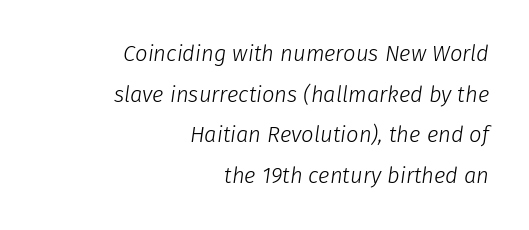
Q: Is the text bold? A: No.
Q: Is the text italic (slanted)? A: Yes, it leans right by about 8 degrees.
Q: Is the text underlined? A: No.
Q: How is the paragraph aligned? A: Right-aligned.
Q: Is the spacing between letters normal or unusually wide? A: Normal.
